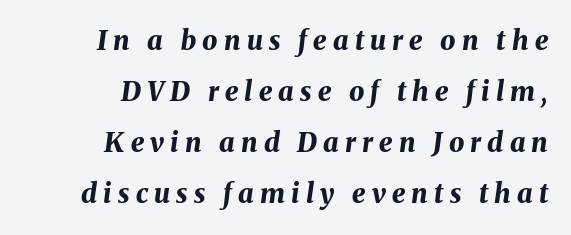
Q: Is the text bold? A: Yes.
Q: Is the text italic (slanted)? A: Yes, it leans right by about 8 degrees.
Q: Is the text underlined? A: No.
Q: How is the paragraph aligned? A: Right-aligned.
Q: Is the spacing between letters normal or unusually wide? A: Unusually wide.
